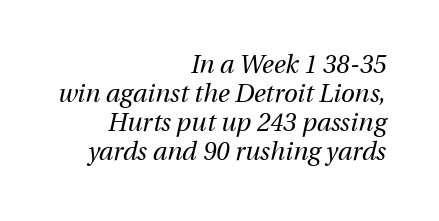
The image shows 25 px text type, italic (leaning right); set right-aligned, line spacing 1.16x, normal letter spacing, not underlined.
